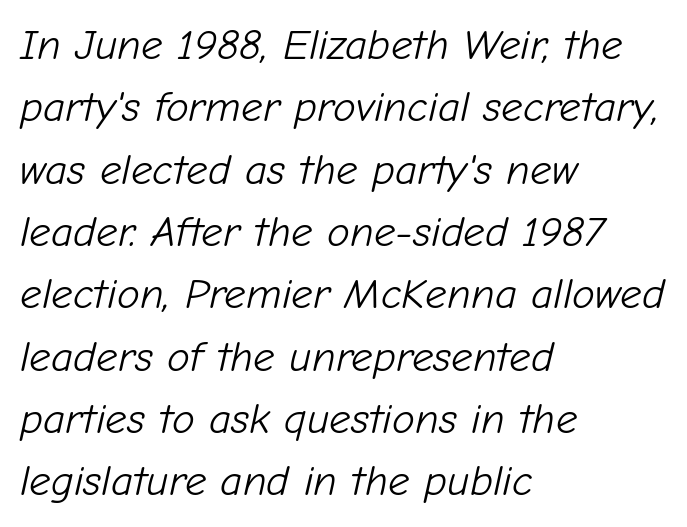
Q: Is the text bold? A: No.
Q: Is the text italic (slanted)? A: Yes, it leans right by about 12 degrees.
Q: Is the text underlined? A: No.
Q: How is the paragraph aligned? A: Left-aligned.
Q: Is the spacing between letters normal or unusually wide? A: Normal.
Q: Is the spacing between lines tight, normal or loose? A: Normal.
Q: Width (condensed, normal, or wide)? A: Normal.
Q: Stroke contrast? A: Low.
Q: x-height? A: Medium.
Q: Monospaced? A: No.
